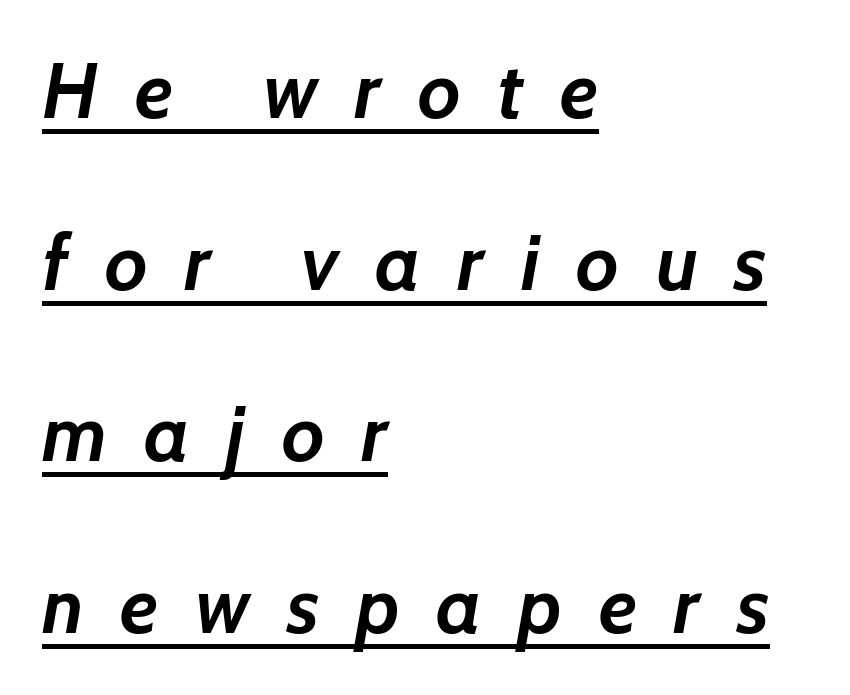
Q: Is the text bold? A: Yes.
Q: Is the text italic (slanted)? A: Yes, it leans right by about 7 degrees.
Q: Is the text underlined? A: Yes.
Q: How is the paragraph aligned? A: Left-aligned.
Q: Is the spacing between letters normal or unusually wide? A: Unusually wide.
Q: Is the spacing between lines tight, normal or loose? A: Loose.
Q: Width (condensed, normal, or wide)? A: Normal.
Q: Stroke contrast? A: Low.
Q: x-height? A: Medium.
Q: Monospaced? A: No.
